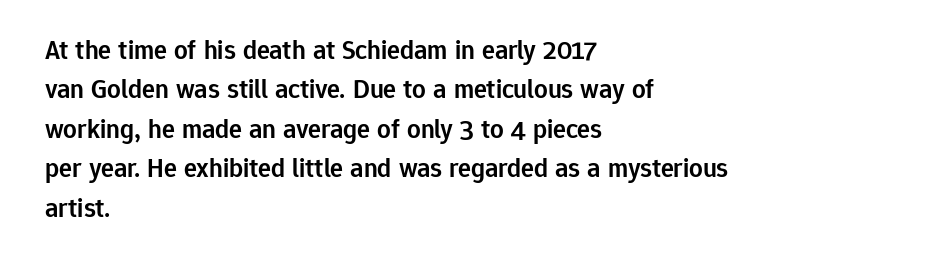
The image shows 27 px text type, upright; set left-aligned, normal line spacing (1.46x), normal letter spacing, not underlined.
